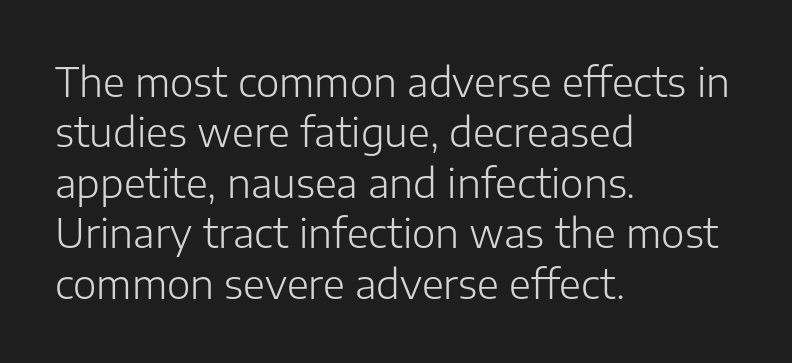
Casual observation: everything's shoved over to the left. Each letter's strokes conclude bluntly, with no projecting serifs. This sample has the flowing, uneven cadence of proportional lettering. Regular leading. Default kerning and tracking; the words read as compact shapes. If you drew a line through each stem, it would be perfectly vertical.
